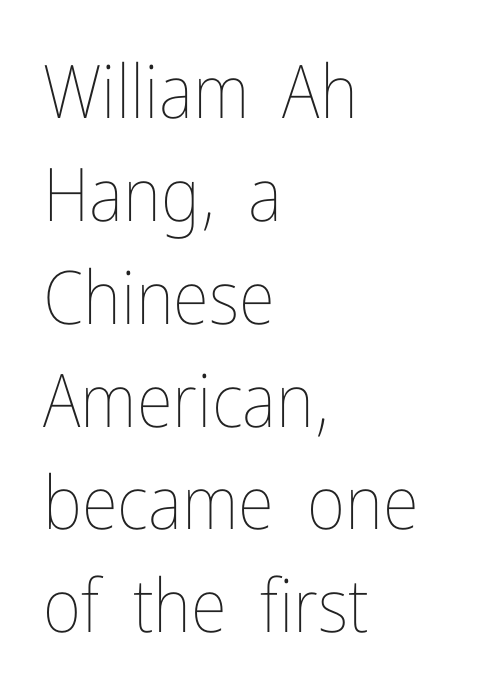
Is there much room between lines? A standard amount, neither cramped nor airy. The string is rendered with underlining switched off. Is this a fixed-width face? No — the glyphs have proportional, varying widths. The setting favours the left margin, as ordinary paragraphs usually do. The weight would be labelled regular, book, light, or lighter still. The rendering keeps characters at their native spacing.
